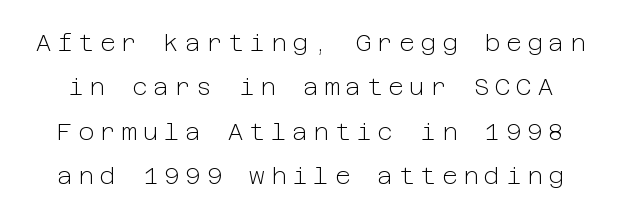
Q: Is the text bold? A: No.
Q: Is the text italic (slanted)? A: No, it is upright.
Q: Is the text underlined? A: No.
Q: Is the spacing between letters normal or unusually wide? A: Unusually wide.
